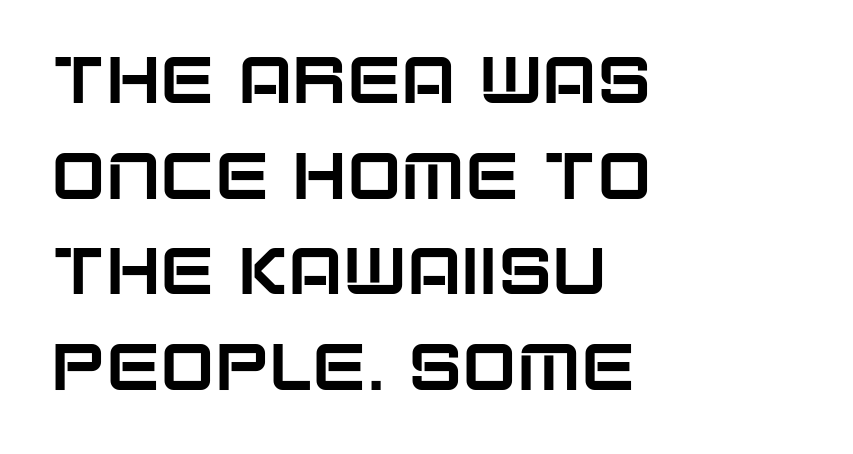
The image shows 65 px sans-serif type, upright; set left-aligned, normal line spacing (1.47x), normal letter spacing, not underlined; low stroke contrast and a large x-height.
